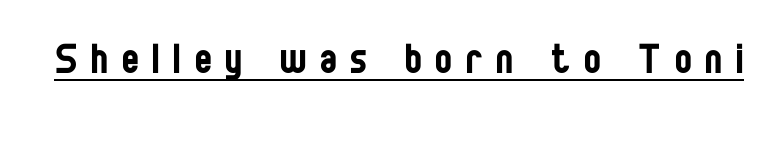
Posture: upright roman. The rendering uses natural spacing where letterforms have individual widths. Does the type have serifs? No, each stem ends abruptly. In terms of letterspacing, this is a distinctly airy, spread setting. The characters are drawn with everyday or finer stroke widths.
